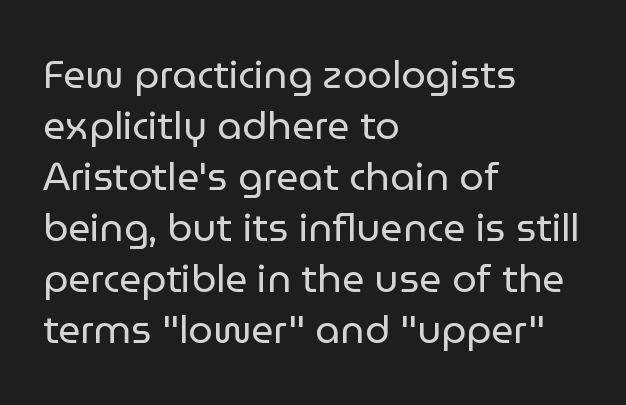
The image shows 39 px regular-weight sans-serif type, upright; set left-aligned, normal line spacing (1.31x), normal letter spacing, not underlined; low stroke contrast and a medium x-height.
